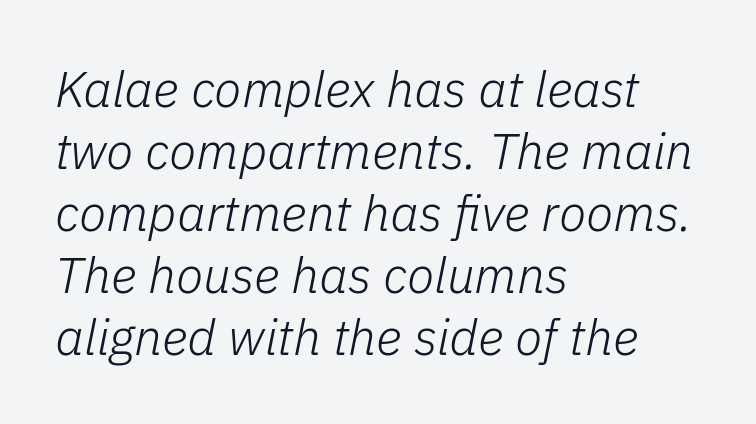
Note the varied advance widths — an 'i' is clearly narrower than an 'm'. There's an unmistakable incline to the writing here. The gap between lines stays unmarked. Horizontally, the lines are justified to the leading edge only.
